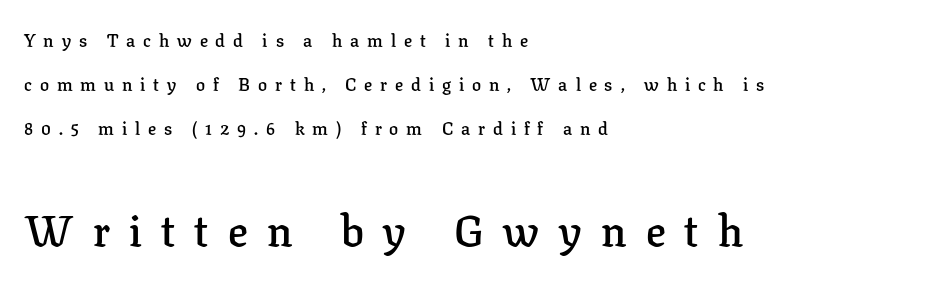
The image shows 44 px semibold serif type, upright; set left-aligned, loose line spacing (2.44x), unusually wide letter spacing (+0.44 em), not underlined; the second (bottom) block is 2.44x larger; low stroke contrast and a medium x-height.
